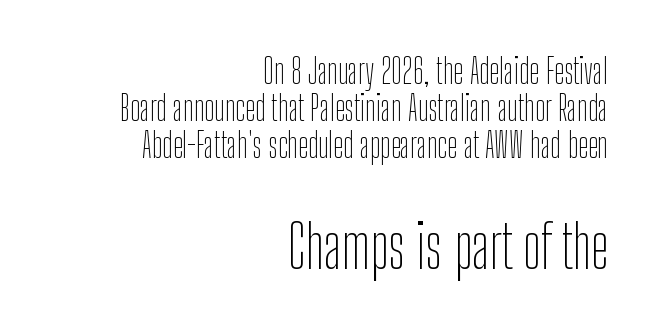
The image shows 60 px thin, condensed sans-serif type, upright; set right-aligned, tight line spacing (1.09x), normal letter spacing, not underlined; the second (bottom) block is 1.76x larger; low stroke contrast and a medium x-height.
